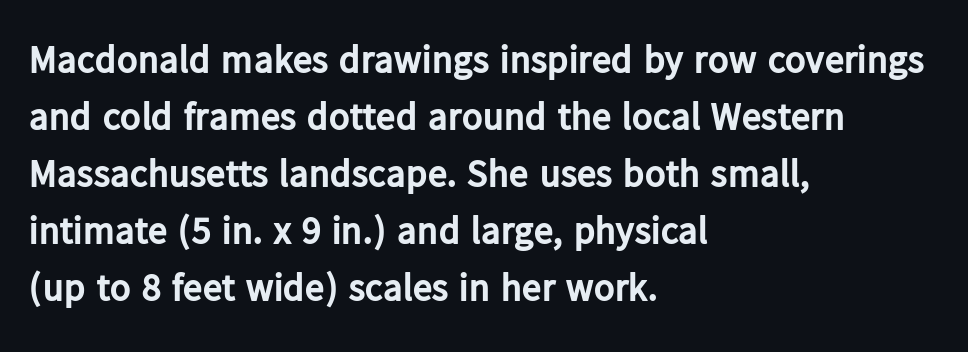
Posture: straight, roman, zero tilt. Type without underlining. Chunky letters — that's bold for sure. Whoever set this chose a conventional vertical rhythm. A typesetter would label this face a sans.
